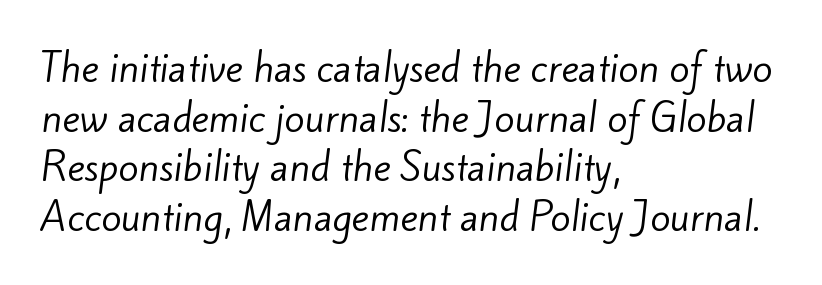
Alignment: flush left. Unmarked baselines from the first word to the last. Each new line begins a customary step beneath the previous one. Default kerning and tracking; the words read as compact shapes. Serif or sans? Sans — the stroke terminals are bare. Character widths vary here, with narrow letters taking less room than wide ones.
